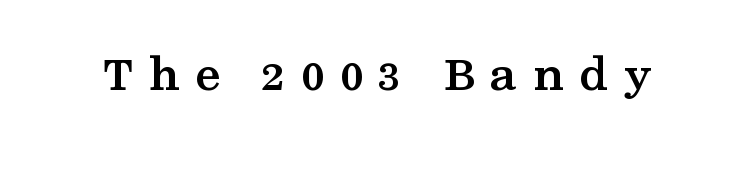
The image shows 51 px semibold, wide serif type, upright; set unusually wide letter spacing (+0.3 em), not underlined; medium stroke contrast and a medium x-height.
